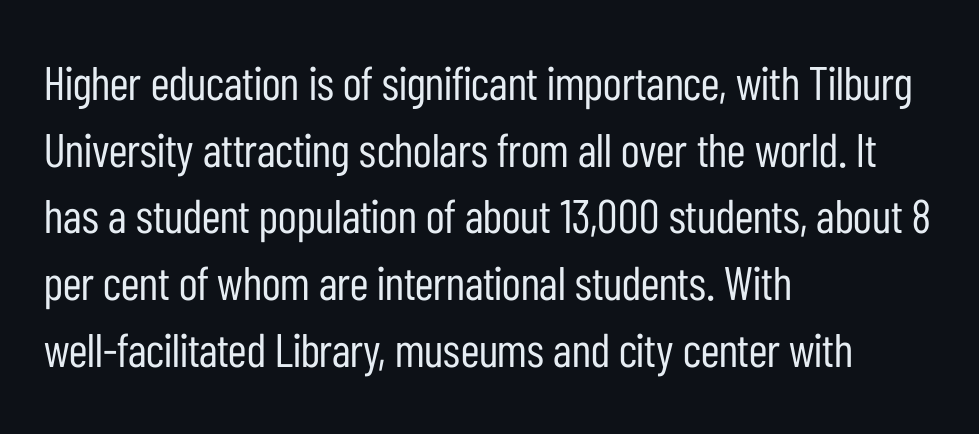
Q: Is the text bold? A: No.
Q: Is the text italic (slanted)? A: No, it is upright.
Q: Is the typeface a serif or a sans-serif typeface? A: Sans-serif.
Q: Is the text underlined? A: No.
Q: How is the paragraph aligned? A: Left-aligned.
Q: Is the spacing between letters normal or unusually wide? A: Normal.
Q: Is the spacing between lines tight, normal or loose? A: Normal.
Q: Width (condensed, normal, or wide)? A: Condensed.
Q: Stroke contrast? A: Low.
Q: x-height? A: Medium.
Q: Monospaced? A: No.
